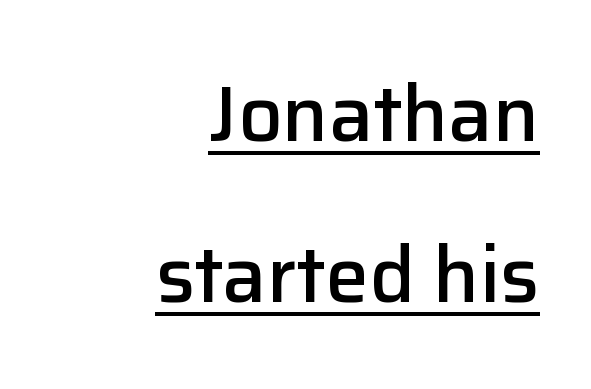
{"serif": "no", "italic": "no", "bold": "semi", "weight": "semibold", "width": "normal", "stroke_contrast": "low", "x_height": "medium", "monospaced": "no", "underline": "yes", "align": "right", "line_spacing": "loose", "line_spacing_ratio": 2.06, "letter_spacing": "normal", "letter_spacing_em": 0.0, "glyph_px": 78}
